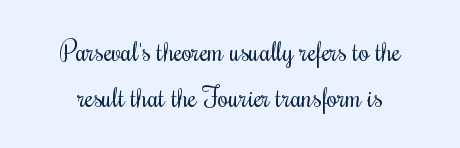
{"bold": "no", "underline": "no", "line_spacing_ratio": 1.71, "letter_spacing": "normal", "letter_spacing_em": 0.0, "glyph_px": 27}
